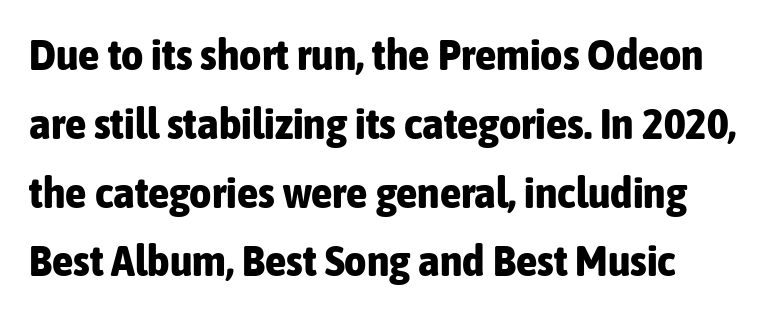
Q: Is the text bold? A: Yes.
Q: Is the text italic (slanted)? A: No, it is upright.
Q: Is the typeface a serif or a sans-serif typeface? A: Sans-serif.
Q: Is the text underlined? A: No.
Q: Is the spacing between letters normal or unusually wide? A: Normal.
Q: Is the spacing between lines tight, normal or loose? A: Normal.
Q: Width (condensed, normal, or wide)? A: Condensed.
Q: Stroke contrast? A: Low.
Q: x-height? A: Medium.
Q: Monospaced? A: No.
